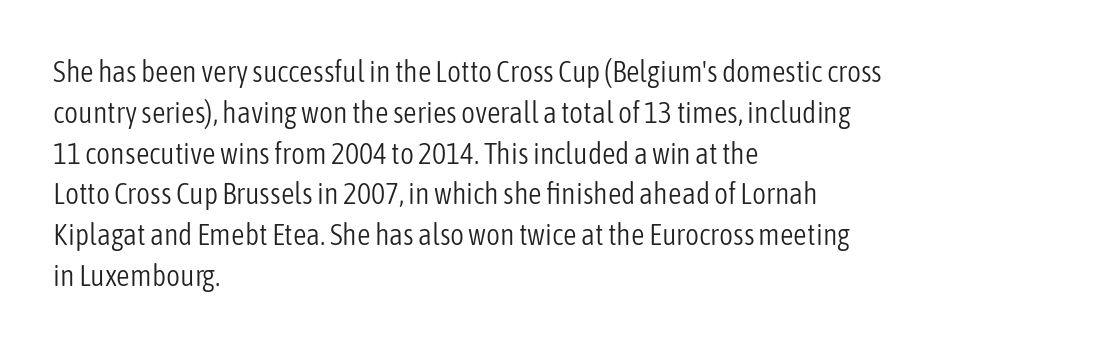
The image shows 30 px light, condensed sans-serif type, upright; set left-aligned, normal line spacing (1.36x), normal letter spacing, not underlined; low stroke contrast and a medium x-height.
